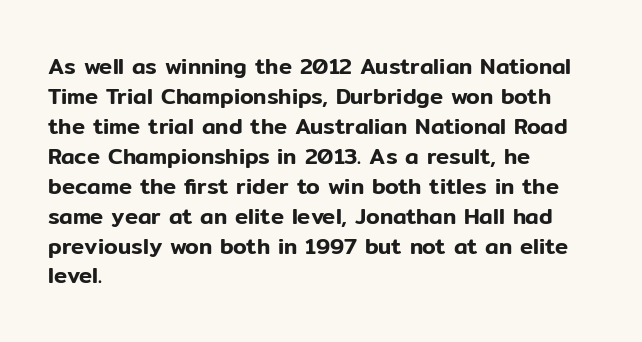
{"italic": "no", "underline": "no", "align": "left", "line_spacing": "normal", "line_spacing_ratio": 1.36, "letter_spacing": "normal", "letter_spacing_em": 0.0, "glyph_px": 22}
